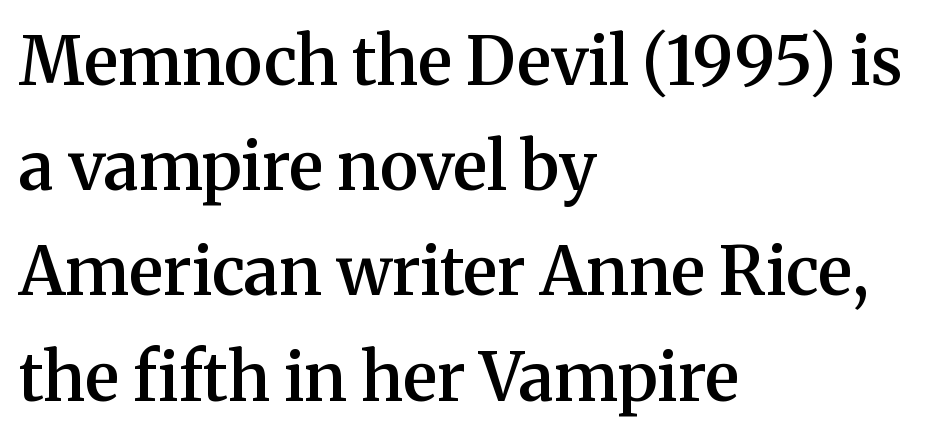
{"serif": "yes", "italic": "no", "bold": "semi", "weight": "semibold", "width": "normal", "stroke_contrast": "medium", "x_height": "medium", "monospaced": "no", "underline": "no", "align": "left", "line_spacing": "normal", "line_spacing_ratio": 1.57, "letter_spacing": "normal", "letter_spacing_em": 0.0, "glyph_px": 67}
